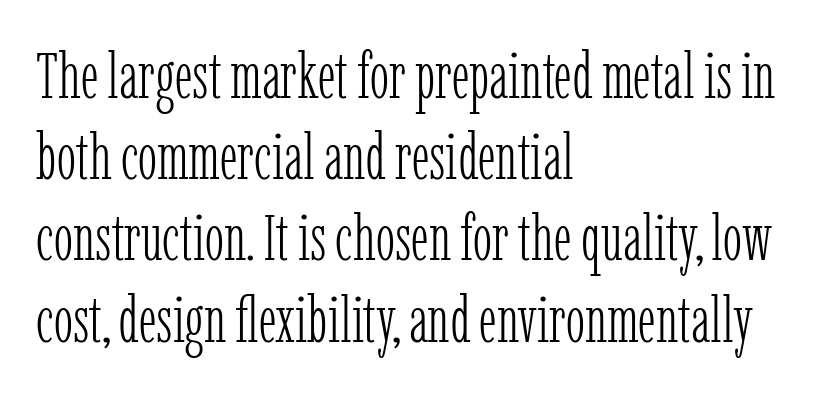
{"serif": "yes", "italic": "no", "bold": "no", "weight": "light", "width": "condensed", "stroke_contrast": "low", "x_height": "medium", "monospaced": "no", "underline": "no", "align": "left", "line_spacing": "normal", "line_spacing_ratio": 1.25, "letter_spacing": "normal", "letter_spacing_em": 0.0, "glyph_px": 65}
